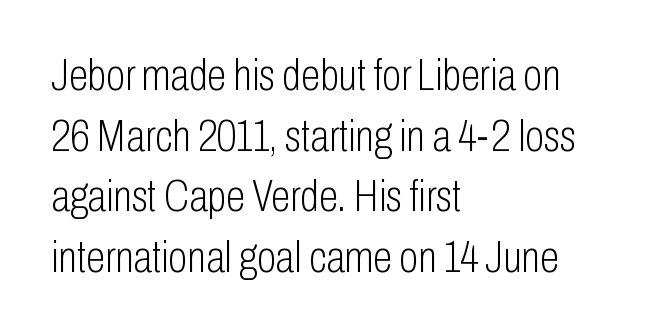
Q: Is the text bold? A: No.
Q: Is the text italic (slanted)? A: No, it is upright.
Q: Is the typeface a serif or a sans-serif typeface? A: Sans-serif.
Q: Is the text underlined? A: No.
Q: How is the paragraph aligned? A: Left-aligned.
Q: Is the spacing between letters normal or unusually wide? A: Normal.
Q: Is the spacing between lines tight, normal or loose? A: Normal.
Q: Width (condensed, normal, or wide)? A: Condensed.
Q: Stroke contrast? A: Low.
Q: x-height? A: Medium.
Q: Monospaced? A: No.
